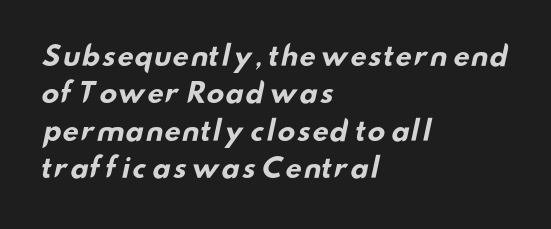
Q: Is the text bold? A: Yes.
Q: Is the text underlined? A: No.
Q: How is the paragraph aligned? A: Left-aligned.
Q: Is the spacing between letters normal or unusually wide? A: Normal.
Q: Is the spacing between lines tight, normal or loose? A: Normal.
